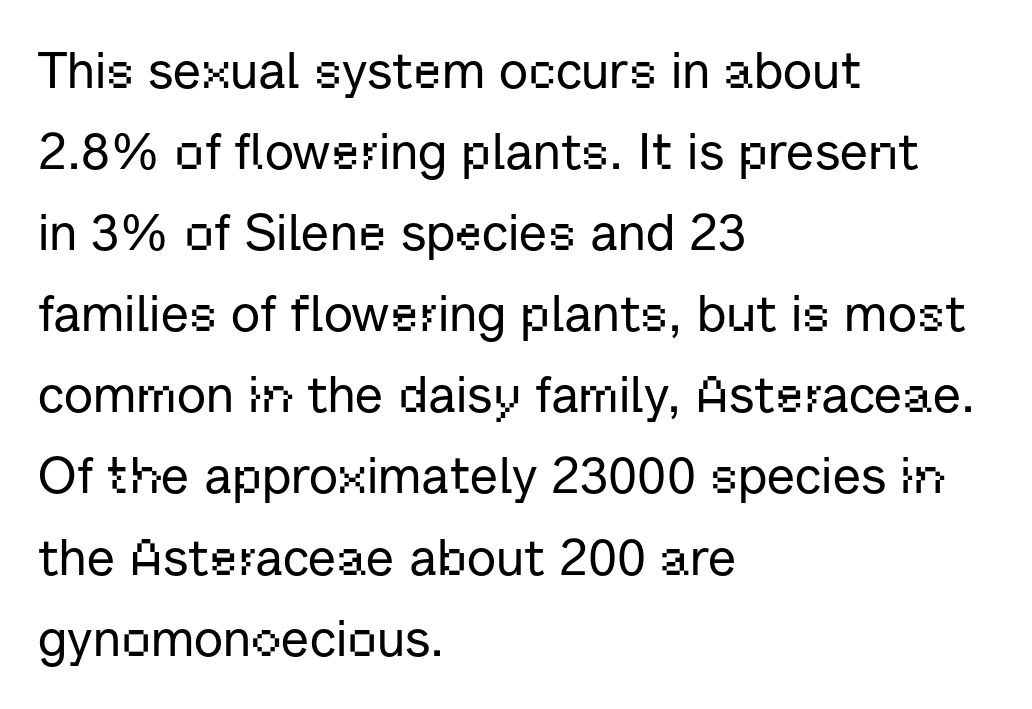
The image shows 51 px sans-serif type, upright; set left-aligned, normal line spacing (1.59x), normal letter spacing, not underlined; low stroke contrast and a medium x-height.
